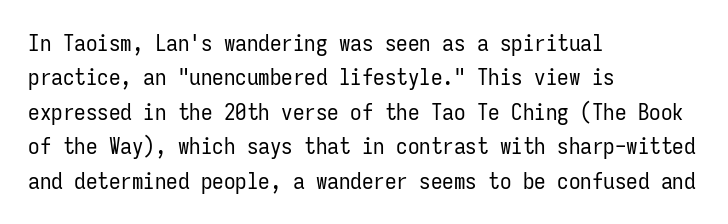
Q: Is the text bold? A: No.
Q: Is the text italic (slanted)? A: No, it is upright.
Q: Is the text underlined? A: No.
Q: How is the paragraph aligned? A: Left-aligned.
Q: Is the spacing between letters normal or unusually wide? A: Normal.
Q: Is the spacing between lines tight, normal or loose? A: Normal.
